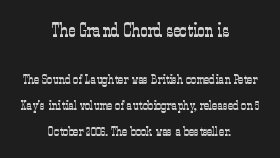
{"italic": "no", "bold": "no", "underline": "no", "align": "center", "line_spacing_ratio": 1.86, "letter_spacing": "normal", "letter_spacing_em": 0.0, "larger_block": "first", "size_ratio": 1.43, "glyph_px": 20}
